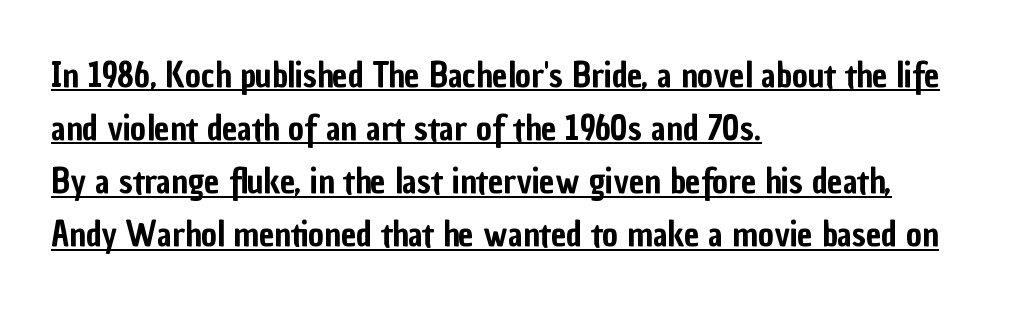
Spacing between characters is what you'd get straight out of the box. The type sits square on the baseline with zero lean. Emphasis is given by a line drawn under the lettering. Each letter's strokes conclude bluntly, with no projecting serifs.
